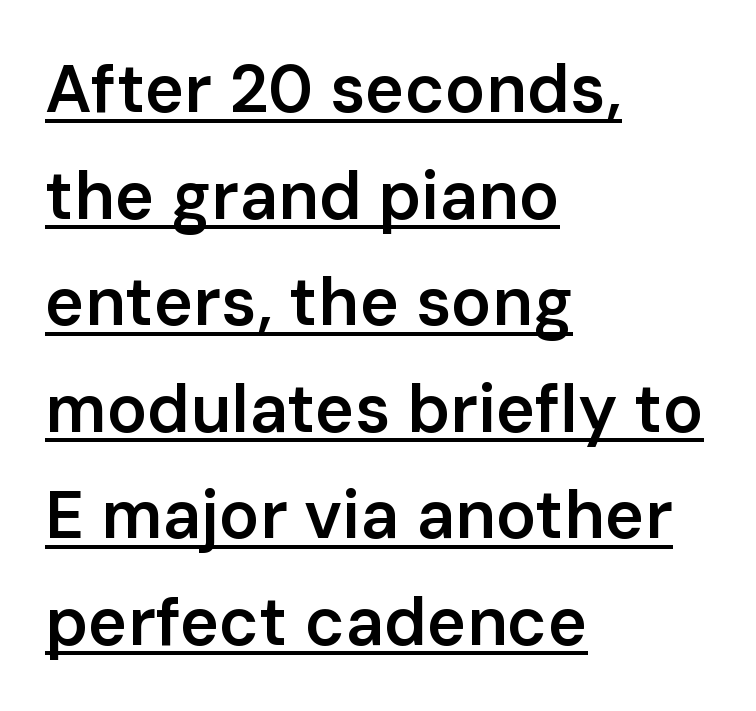
The rendering shows plain stroke endings on the letterforms — a sans-serif design. As a designer I'd log this as weight 600, semibold. How are the letters spaced? Ordinarily, with no added tracking. Quick note: not italic, upright.
